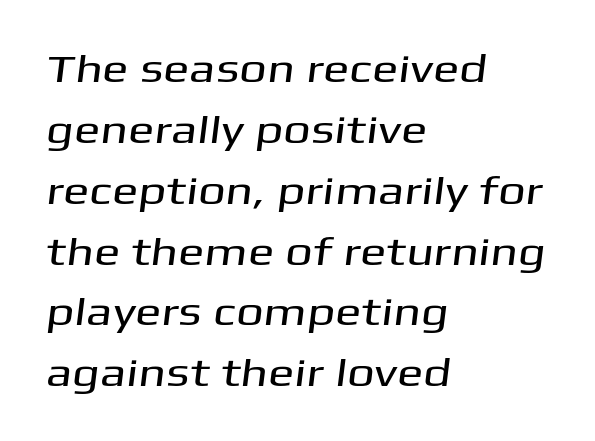
The image shows 39 px wide sans-serif type; set left-aligned, normal line spacing (1.56x), normal letter spacing, not underlined; medium stroke contrast and a medium x-height.
